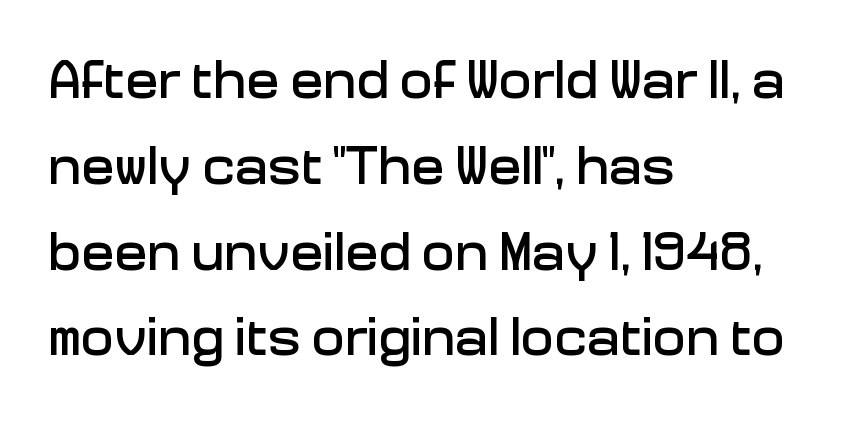
The image shows 55 px sans-serif type, upright; set left-aligned, normal line spacing (1.56x), normal letter spacing, not underlined; low stroke contrast and a medium x-height.
